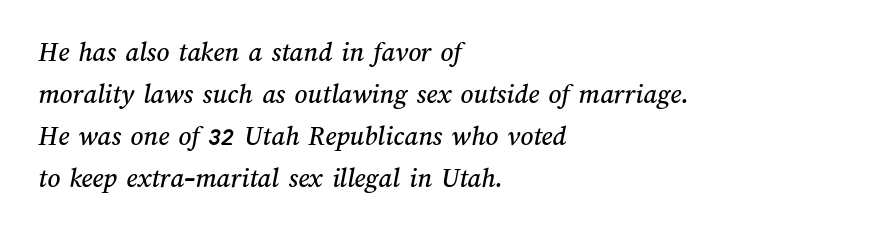
Line beginnings align vertically; line endings do not. The space beneath each line is pristine and unruled. Looks like regular typesetting: each glyph gets only the width it needs. Quick note: interline space is typical. Glyph-to-glyph distance matches everyday printed text.
